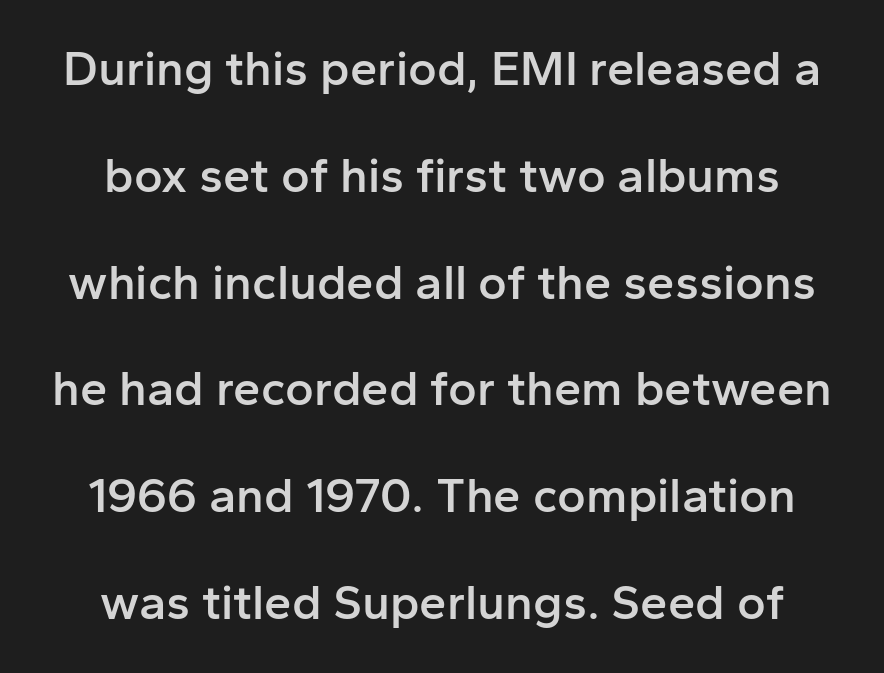
Q: Is the text bold? A: Semi-bold.
Q: Is the text italic (slanted)? A: No, it is upright.
Q: Is the typeface a serif or a sans-serif typeface? A: Sans-serif.
Q: Is the text underlined? A: No.
Q: Is the spacing between letters normal or unusually wide? A: Normal.
Q: Is the spacing between lines tight, normal or loose? A: Loose.
Q: Width (condensed, normal, or wide)? A: Normal.
Q: Stroke contrast? A: Low.
Q: x-height? A: Medium.
Q: Monospaced? A: No.
